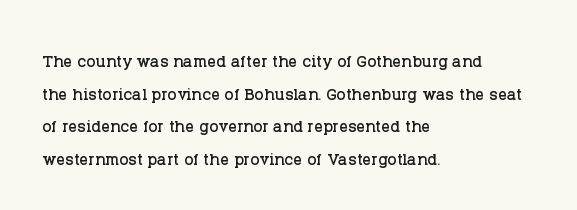
The string is rendered with underlining switched off. Successive baselines arrive at the customary interval. The paragraph shown leans on its left margin. Do the letters lean? They stand straight. The passage shown has conventional tracking throughout.
